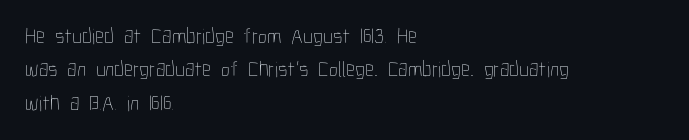
The image shows 22 px text type, upright; set left-aligned, normal line spacing (1.52x), normal letter spacing, not underlined.
